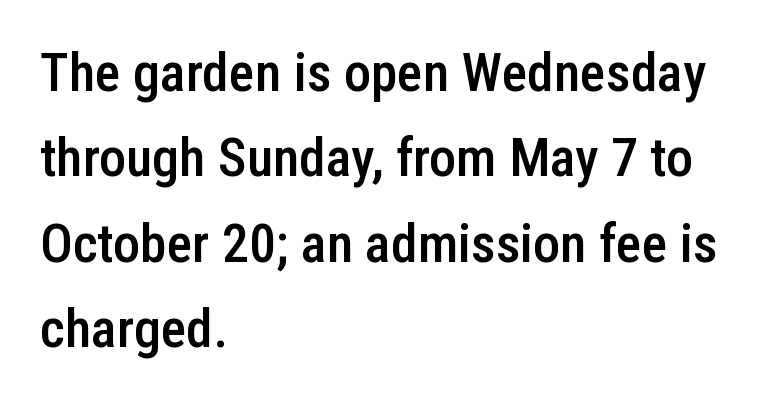
The passage shown is typed in a proportional face where columns would drift. Check the space under the baseline: it is left empty. Note: no serifs on the glyphs. This is roman type, the default non-slanted kind. The passage is arranged the way most books set body copy — flush left. Stroke thickness is moderately raised; the sample reads as semibold.
